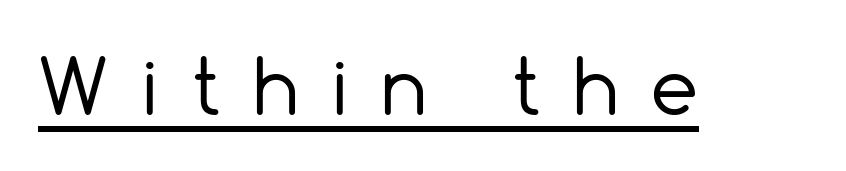
{"serif": "no", "italic": "no", "bold": "no", "weight": "regular", "width": "normal", "x_height": "medium", "monospaced": "no", "underline": "yes", "letter_spacing": "wide", "letter_spacing_em": 0.44, "glyph_px": 75}
